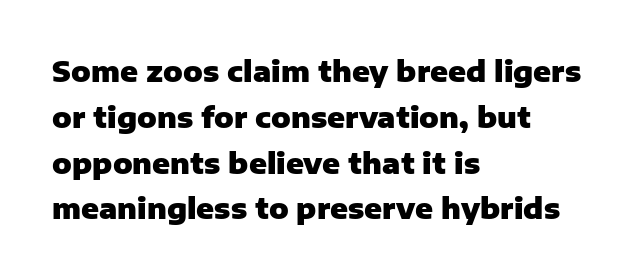
Q: Is the text bold? A: Yes.
Q: Is the text italic (slanted)? A: No, it is upright.
Q: Is the typeface a serif or a sans-serif typeface? A: Sans-serif.
Q: Is the text underlined? A: No.
Q: How is the paragraph aligned? A: Left-aligned.
Q: Is the spacing between letters normal or unusually wide? A: Normal.
Q: Is the spacing between lines tight, normal or loose? A: Normal.
Q: Width (condensed, normal, or wide)? A: Normal.
Q: Stroke contrast? A: Low.
Q: x-height? A: Medium.
Q: Monospaced? A: No.
